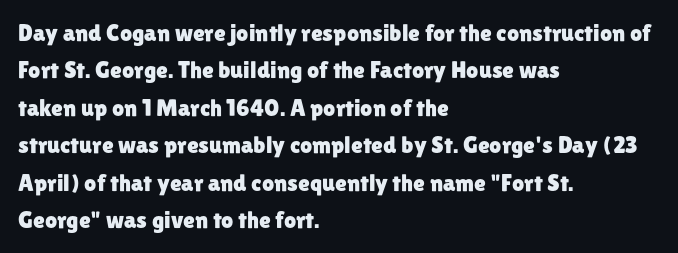
{"italic": "no", "underline": "no", "align": "left", "line_spacing": "normal", "line_spacing_ratio": 1.56, "letter_spacing": "normal", "letter_spacing_em": 0.0, "glyph_px": 24}
